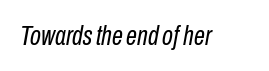
Q: Is the text bold? A: No.
Q: Is the text italic (slanted)? A: Yes, it leans right by about 10 degrees.
Q: Is the text underlined? A: No.
Q: Is the spacing between letters normal or unusually wide? A: Normal.
Q: Width (condensed, normal, or wide)? A: Condensed.
Q: Stroke contrast? A: Low.
Q: x-height? A: Medium.
Q: Monospaced? A: No.
